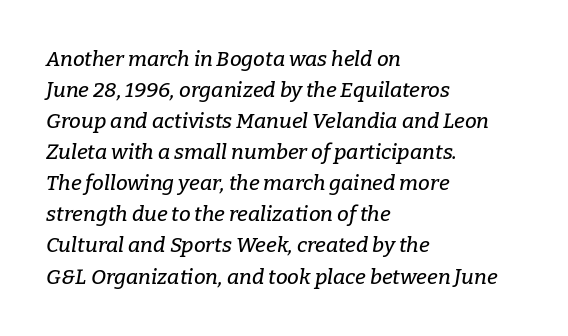
Compared with ordinary roman type, these characters are visibly tilted. Caption: multi-line text, flush left, ragged right. You could call the tracking neutral — neither tight nor loose. Only glyphs here, with clear space below each row. The rendering uses a moderate line-height, typical for paragraphs.
